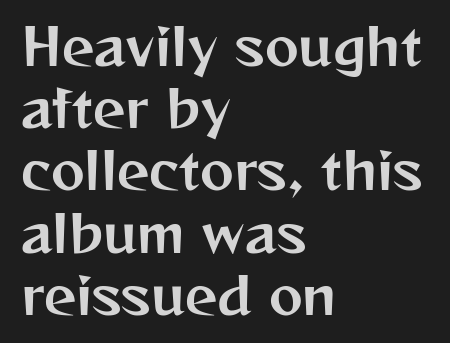
The image shows 51 px sans-serif type, upright; set left-aligned, line spacing 1.22x, normal letter spacing, not underlined; medium stroke contrast and a medium x-height.
